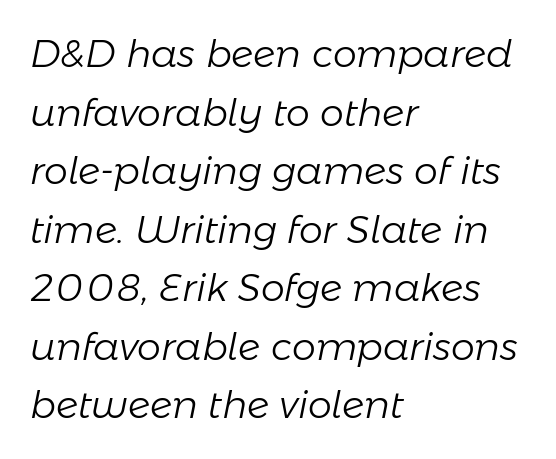
{"italic": "yes", "lean": "right", "slant_degrees": 11, "bold": "no", "weight": "light", "width": "normal", "stroke_contrast": "low", "x_height": "medium", "monospaced": "no", "underline": "no", "align": "left", "line_spacing": "normal", "line_spacing_ratio": 1.54, "letter_spacing": "normal", "letter_spacing_em": 0.0, "glyph_px": 38}
